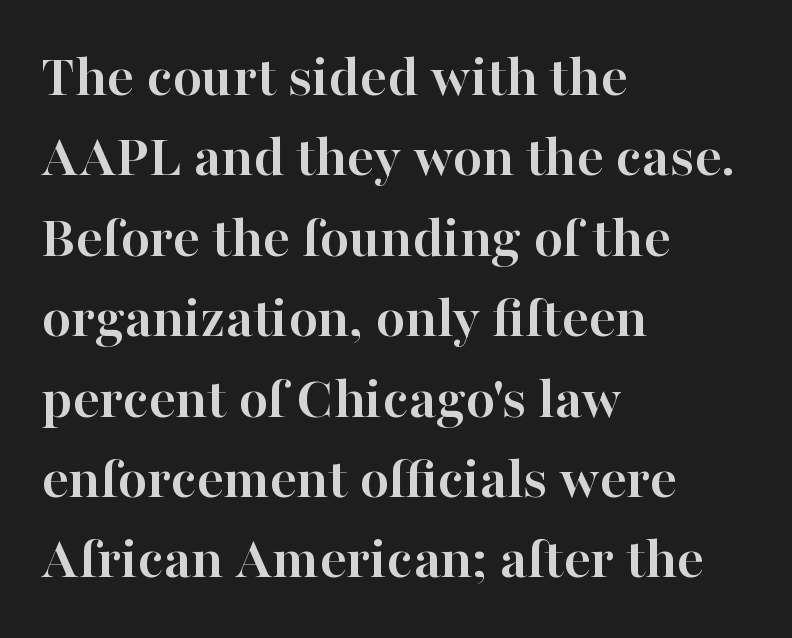
This rendering employs a face with finishing strokes, i.e., a serif. The passage shown is not underscored anywhere. The sample has been set heavy, in full bold. Rows of type keep a routine distance in the vertical direction. Each letter keeps its own natural width here, so spacing adapts to shape. No italicization has been applied; the sample stays upright.
